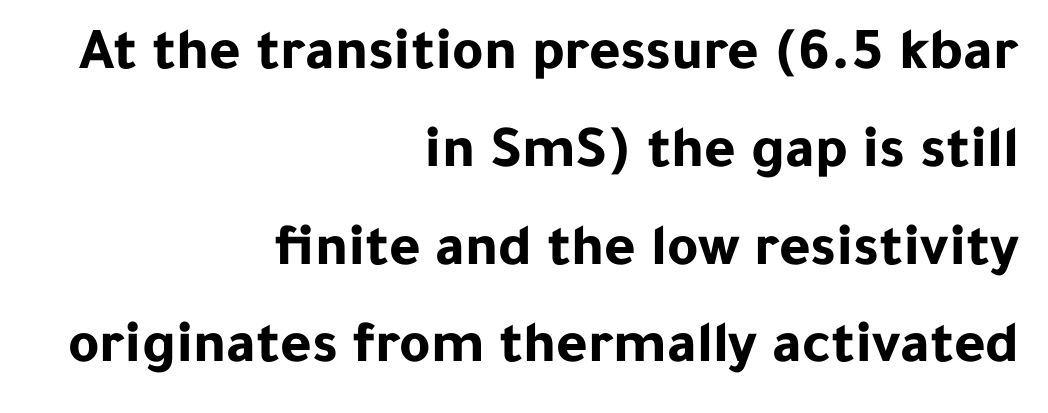
The image shows 60 px bold sans-serif type, upright; set right-aligned, normal line spacing (1.63x), normal letter spacing, not underlined; low stroke contrast and a medium x-height.
